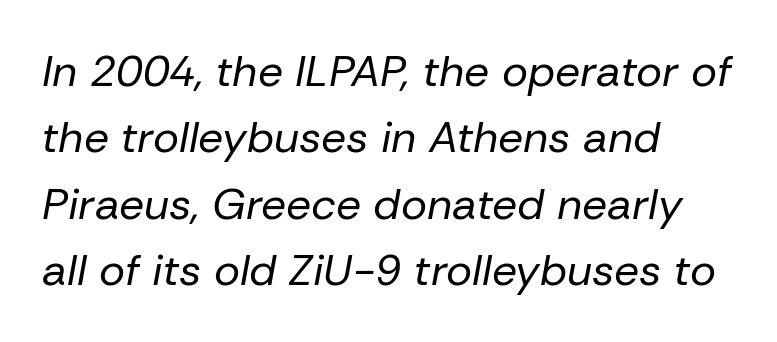
{"italic": "yes", "lean": "right", "slant_degrees": 10, "bold": "no", "weight": "regular", "width": "normal", "stroke_contrast": "low", "x_height": "medium", "monospaced": "no", "underline": "no", "align": "left", "line_spacing": "normal", "line_spacing_ratio": 1.51, "letter_spacing": "normal", "letter_spacing_em": 0.0, "glyph_px": 44}
